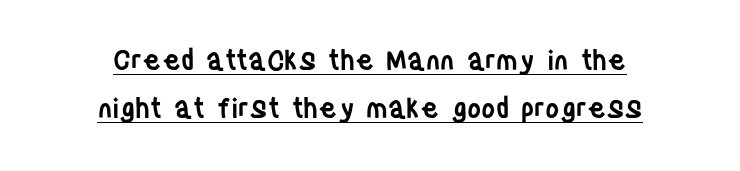
The image shows 27 px text type, upright; set centered, line spacing 1.78x, normal letter spacing, underlined.
